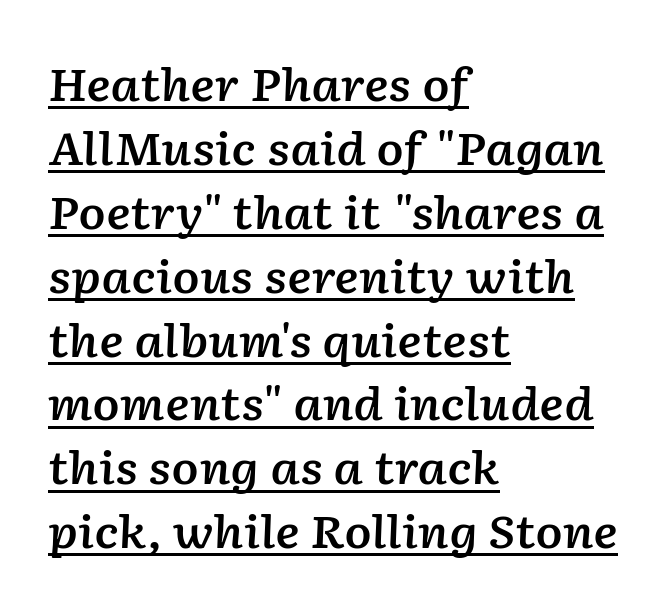
{"italic": "yes", "lean": "right", "slant_degrees": 2, "bold": "semi", "weight": "semibold", "width": "normal", "stroke_contrast": "low", "x_height": "medium", "monospaced": "no", "underline": "yes", "align": "left", "line_spacing": "normal", "line_spacing_ratio": 1.42, "letter_spacing": "normal", "letter_spacing_em": 0.0, "glyph_px": 45}
